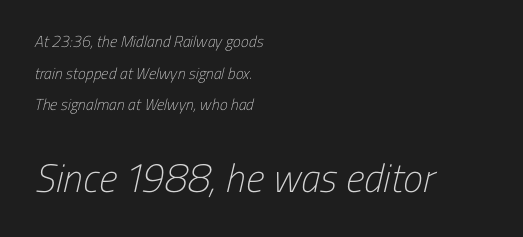
The characters are drawn with everyday or finer stroke widths. Does the type have serifs? No, each stem ends abruptly. Spacing verdict: proportional, widths tailored to each character. Vertically, the passage feels expansive, rows floating well apart.
